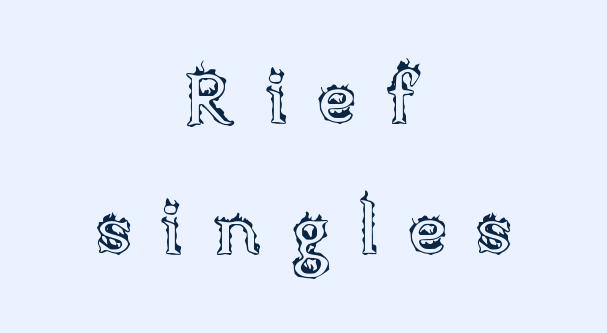
Q: Is the text italic (slanted)? A: No, it is upright.
Q: Is the text underlined? A: No.
Q: How is the paragraph aligned? A: Centered.
Q: Is the spacing between letters normal or unusually wide? A: Unusually wide.
Q: Width (condensed, normal, or wide)? A: Normal.
Q: x-height? A: Large.
Q: Monospaced? A: No.
